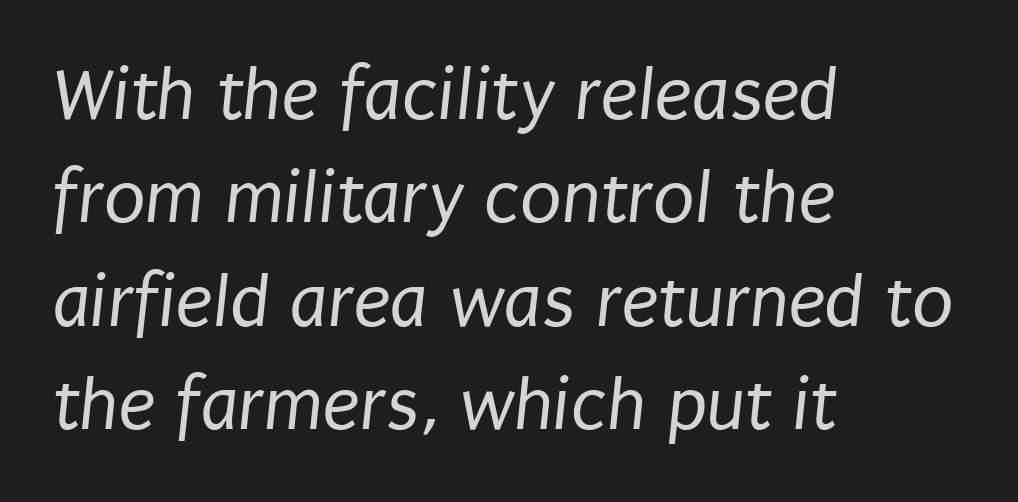
{"serif": "no", "bold": "no", "weight": "regular", "width": "condensed", "stroke_contrast": "low", "x_height": "large", "monospaced": "no", "underline": "no", "align": "left", "line_spacing": "normal", "line_spacing_ratio": 1.36, "letter_spacing": "normal", "letter_spacing_em": 0.0, "glyph_px": 76}
